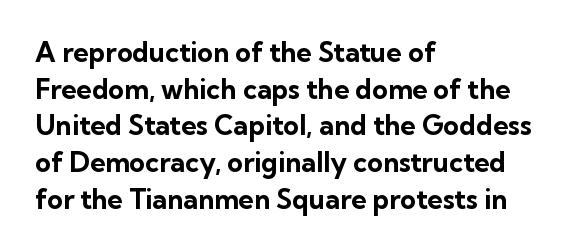
The image shows 27 px bold type, upright; set left-aligned, normal line spacing (1.36x), normal letter spacing, not underlined.
